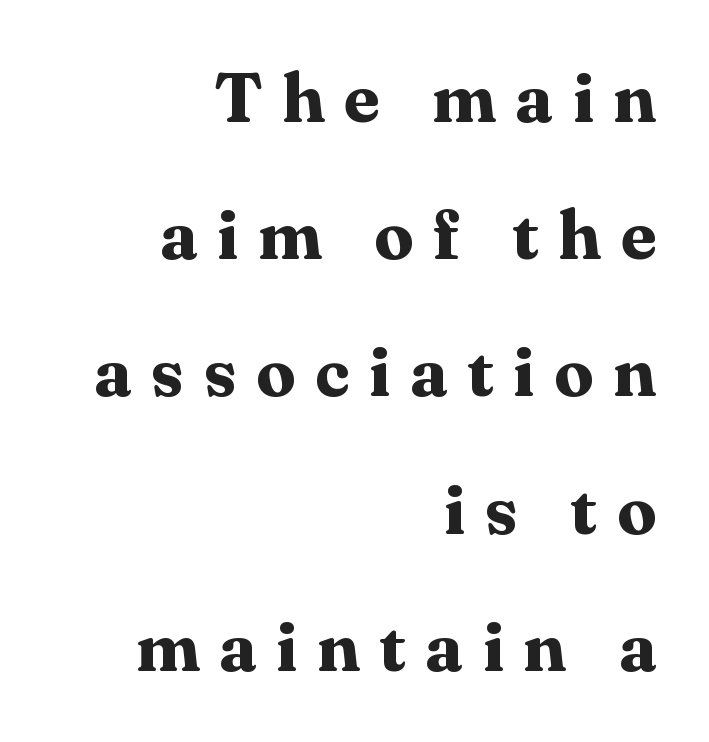
{"serif": "yes", "italic": "no", "bold": "yes", "weight": "bold", "width": "normal", "stroke_contrast": "medium", "x_height": "medium", "monospaced": "no", "underline": "no", "align": "right", "line_spacing": "loose", "line_spacing_ratio": 1.96, "letter_spacing": "wide", "letter_spacing_em": 0.28, "glyph_px": 70}
